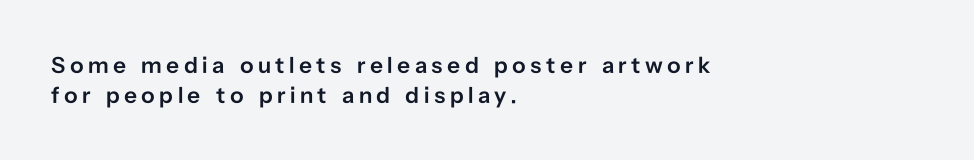
A typesetter would mark this as roman, not italic. Notice how descenders clear the ascenders below comfortably — that's standard leading. This is moderately heavy type, rendered in semibold. Descender tails drop into unmarked territory. The paragraph has a hard left edge and a soft right edge.
